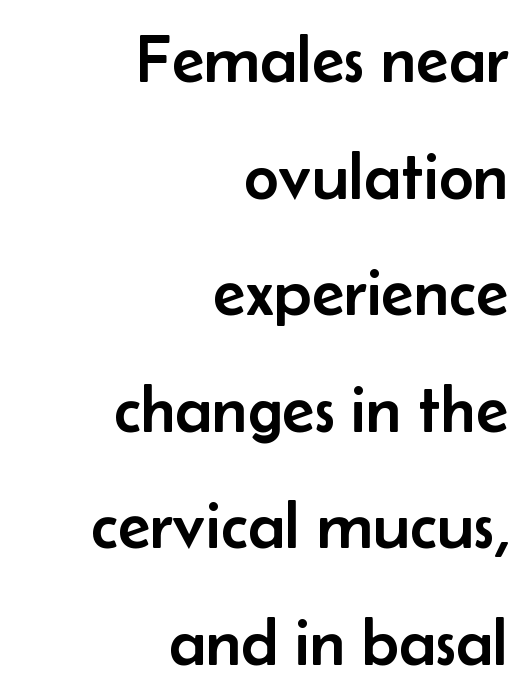
Q: Is the text italic (slanted)? A: No, it is upright.
Q: Is the typeface a serif or a sans-serif typeface? A: Sans-serif.
Q: Is the text underlined? A: No.
Q: How is the paragraph aligned? A: Right-aligned.
Q: Is the spacing between letters normal or unusually wide? A: Normal.
Q: Width (condensed, normal, or wide)? A: Normal.
Q: Stroke contrast? A: Low.
Q: x-height? A: Small.
Q: Monospaced? A: No.
